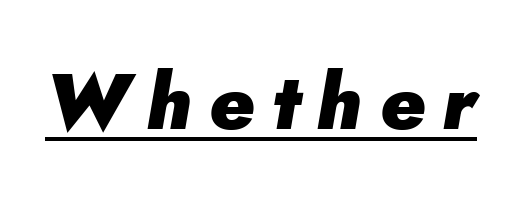
{"italic": "yes", "lean": "right", "slant_degrees": 5, "bold": "yes", "weight": "heavy", "width": "normal", "stroke_contrast": "low", "x_height": "small", "monospaced": "no", "underline": "yes", "letter_spacing": "wide", "letter_spacing_em": 0.22, "glyph_px": 78}
